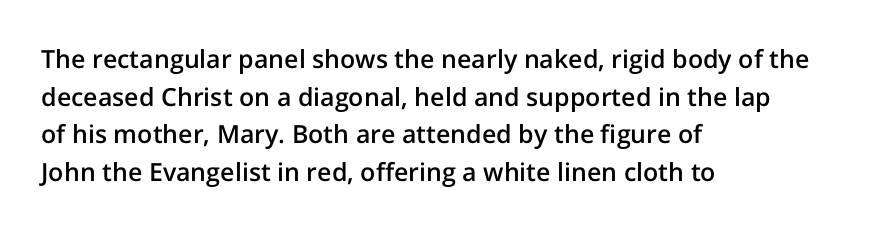
{"italic": "no", "bold": "semi", "underline": "no", "align": "left", "line_spacing": "normal", "line_spacing_ratio": 1.51, "letter_spacing": "normal", "letter_spacing_em": 0.0, "glyph_px": 25}
